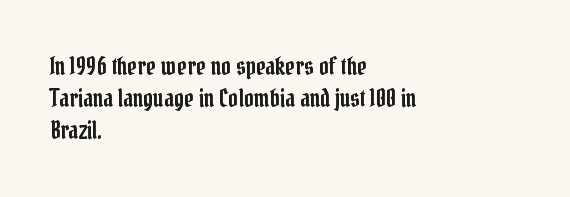
{"italic": "no", "underline": "no", "align": "left", "line_spacing": "normal", "line_spacing_ratio": 1.34, "letter_spacing": "normal", "letter_spacing_em": 0.0, "glyph_px": 24}
